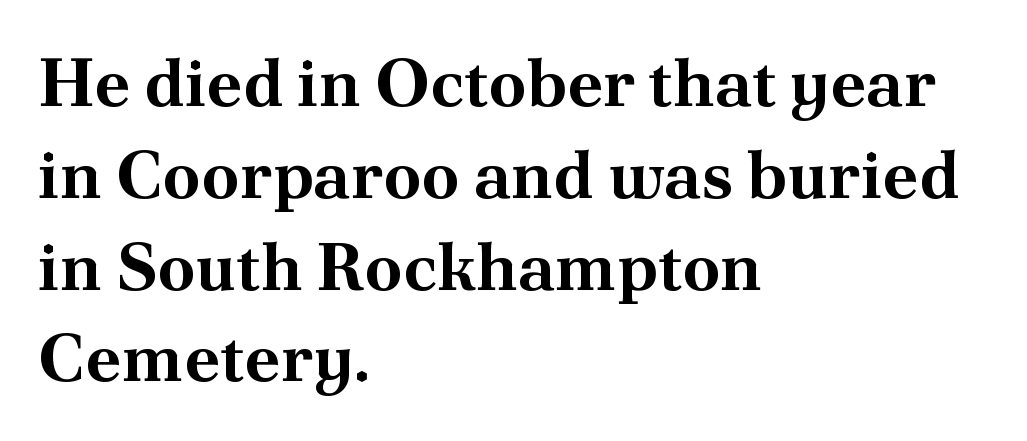
The image shows 68 px bold serif type, upright; set left-aligned, normal line spacing (1.35x), normal letter spacing, not underlined; medium stroke contrast and a small x-height.
